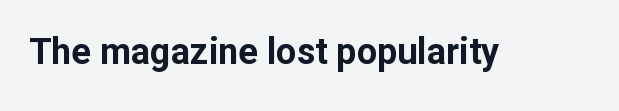
Q: Is the text bold? A: Yes.
Q: Is the text italic (slanted)? A: No, it is upright.
Q: Is the typeface a serif or a sans-serif typeface? A: Sans-serif.
Q: Is the text underlined? A: No.
Q: Is the spacing between letters normal or unusually wide? A: Normal.
Q: Width (condensed, normal, or wide)? A: Normal.
Q: Stroke contrast? A: Low.
Q: x-height? A: Medium.
Q: Monospaced? A: No.
